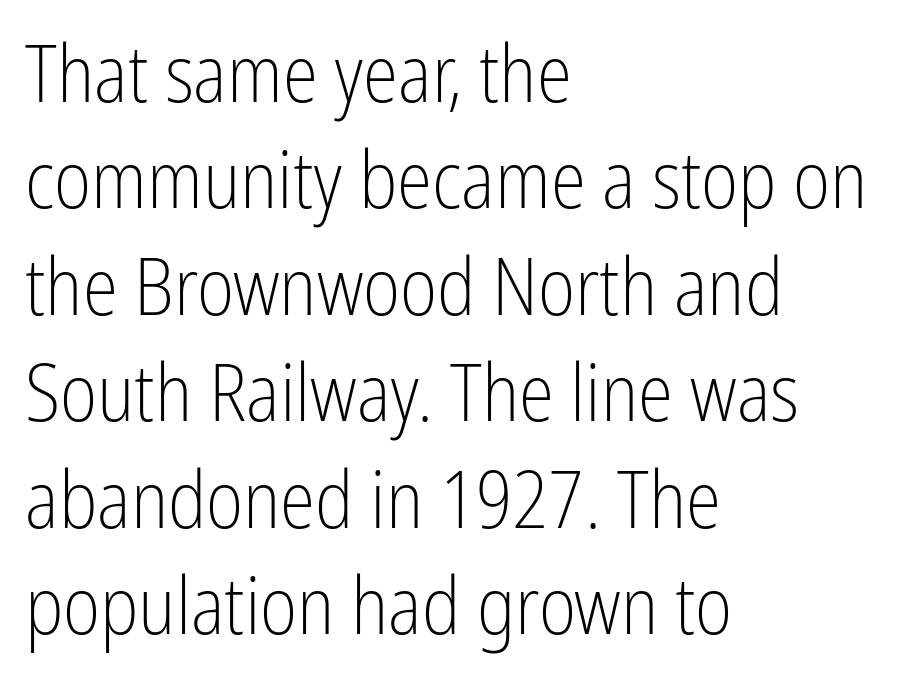
{"serif": "no", "italic": "no", "bold": "no", "weight": "light", "width": "condensed", "stroke_contrast": "low", "x_height": "medium", "monospaced": "no", "underline": "no", "align": "left", "line_spacing": "normal", "line_spacing_ratio": 1.33, "letter_spacing": "normal", "letter_spacing_em": 0.0, "glyph_px": 80}
